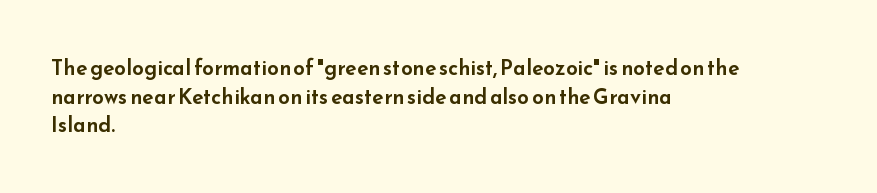
The image shows 21 px text type, upright; set left-aligned, normal line spacing (1.36x), normal letter spacing, not underlined.
